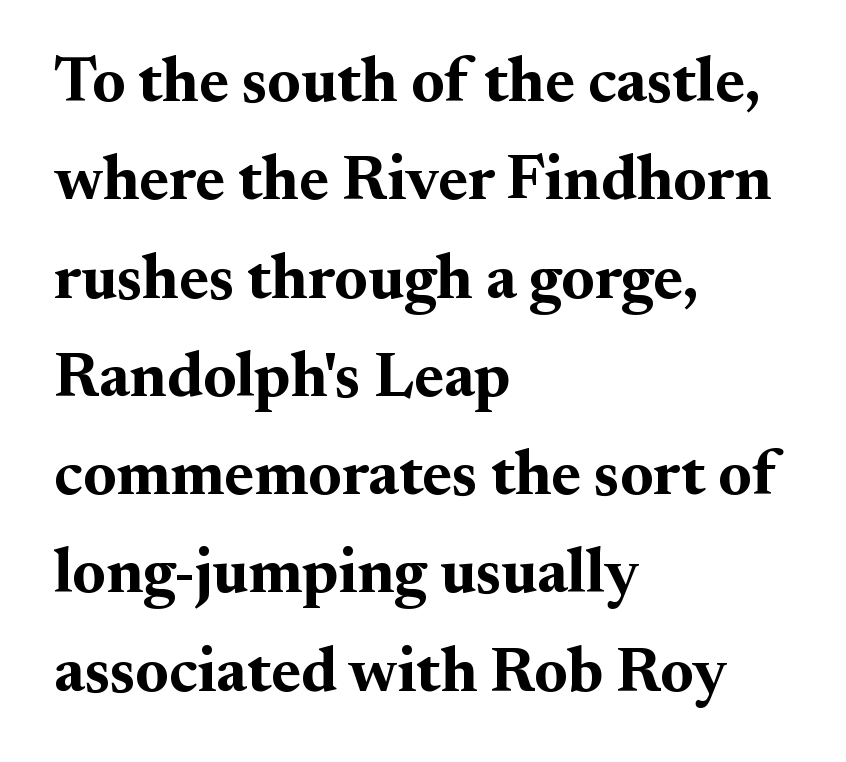
{"serif": "yes", "italic": "no", "bold": "yes", "weight": "bold", "width": "normal", "stroke_contrast": "medium", "x_height": "small", "monospaced": "no", "underline": "no", "align": "left", "line_spacing": "normal", "line_spacing_ratio": 1.56, "letter_spacing": "normal", "letter_spacing_em": 0.0, "glyph_px": 63}
